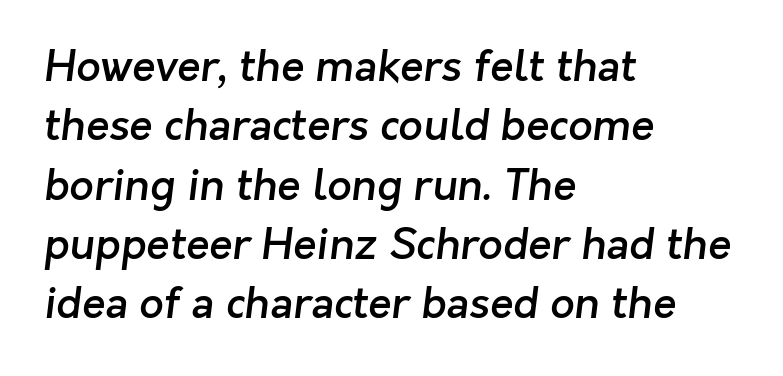
Varying glyph widths throughout — classic text-font behaviour. The letterforms sit shoulder to shoulder at normal distance. Weight: semibold (demi). Summary of vertical rhythm: regular, with standard interline spacing. Nope, no serifs anywhere on these letters. Horizontally, the lines are justified to the leading edge only.
